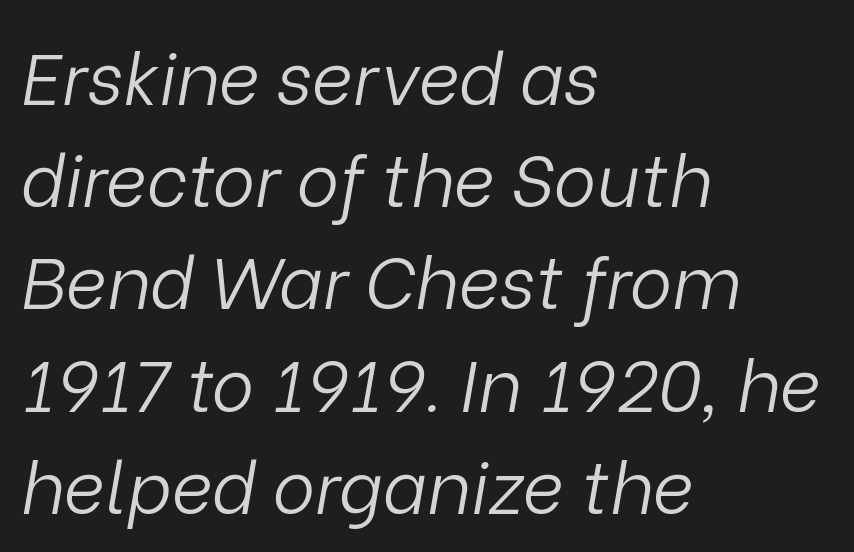
Quick note: interline space is typical. Compared with a centered layout, this one pins lines to the left instead. These lines are rendered in a variable-pitch font. This is not heavy type; no bold has been used. You can tell it's italic because the verticals aren't actually vertical. The face used here is rendered with its standard letterfit.
